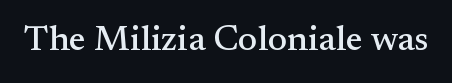
{"serif": "yes", "italic": "no", "width": "normal", "stroke_contrast": "medium", "x_height": "small", "monospaced": "no", "underline": "no", "letter_spacing": "normal", "letter_spacing_em": 0.0, "glyph_px": 36}
